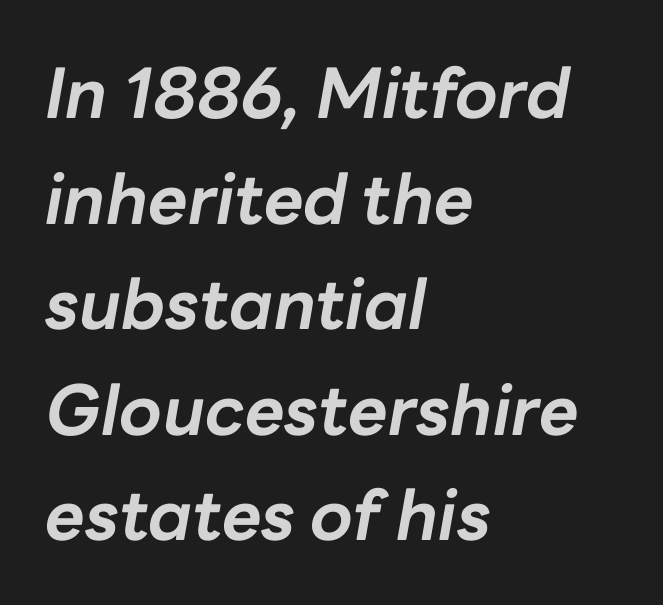
Q: Is the text bold? A: Yes.
Q: Is the text italic (slanted)? A: Yes, it leans right by about 10 degrees.
Q: Is the text underlined? A: No.
Q: How is the paragraph aligned? A: Left-aligned.
Q: Is the spacing between letters normal or unusually wide? A: Normal.
Q: Is the spacing between lines tight, normal or loose? A: Normal.
Q: Width (condensed, normal, or wide)? A: Normal.
Q: Stroke contrast? A: Low.
Q: x-height? A: Medium.
Q: Monospaced? A: No.
